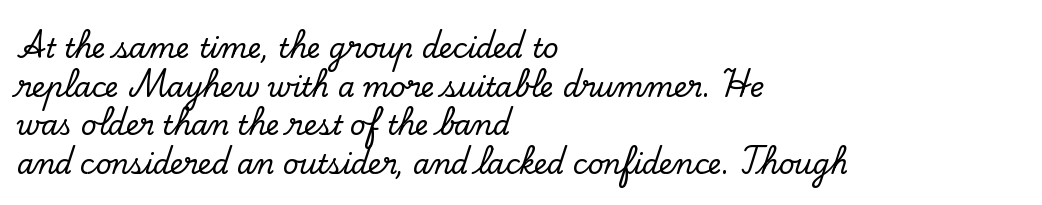
Q: Is the text italic (slanted)? A: Yes.
Q: Is the text underlined? A: No.
Q: How is the paragraph aligned? A: Left-aligned.
Q: Is the spacing between letters normal or unusually wide? A: Normal.
Q: Is the spacing between lines tight, normal or loose? A: Normal.
